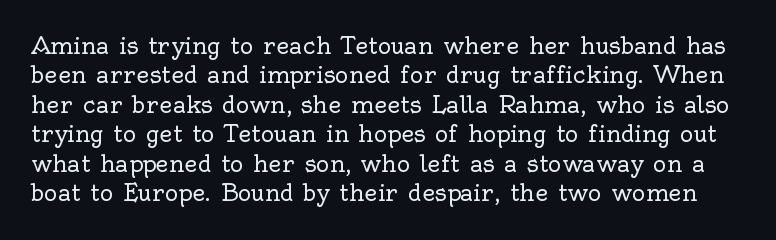
The image shows 23 px text type, upright; set normal line spacing (1.28x), normal letter spacing, not underlined.
